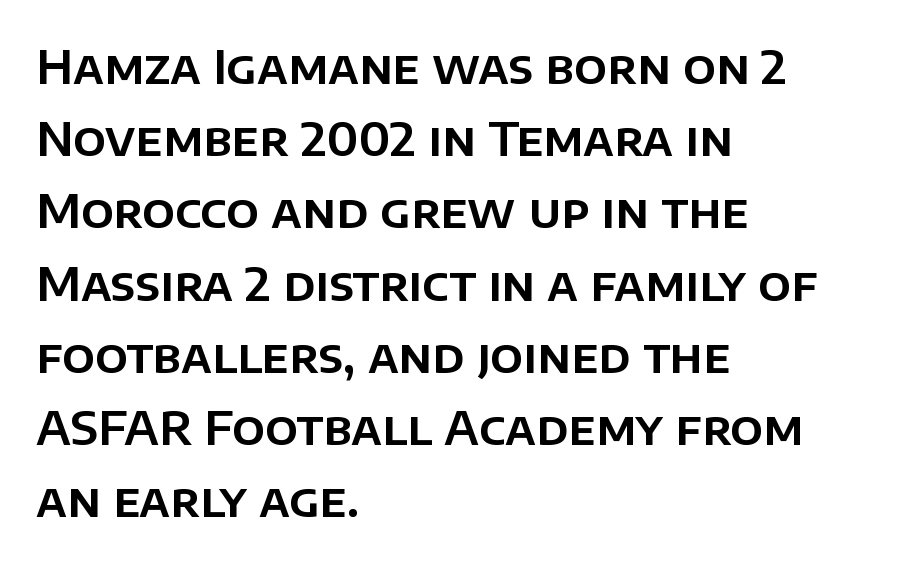
Q: Is the text italic (slanted)? A: No, it is upright.
Q: Is the typeface a serif or a sans-serif typeface? A: Sans-serif.
Q: Is the text underlined? A: No.
Q: How is the paragraph aligned? A: Left-aligned.
Q: Is the spacing between letters normal or unusually wide? A: Normal.
Q: Is the spacing between lines tight, normal or loose? A: Normal.
Q: Width (condensed, normal, or wide)? A: Normal.
Q: Stroke contrast? A: Low.
Q: x-height? A: Large.
Q: Monospaced? A: No.
